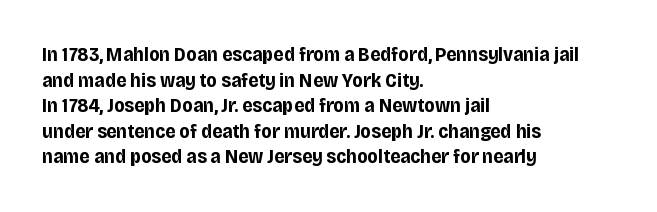
Q: Is the text bold? A: Yes.
Q: Is the text italic (slanted)? A: No, it is upright.
Q: Is the text underlined? A: No.
Q: How is the paragraph aligned? A: Left-aligned.
Q: Is the spacing between letters normal or unusually wide? A: Normal.
Q: Is the spacing between lines tight, normal or loose? A: Normal.
